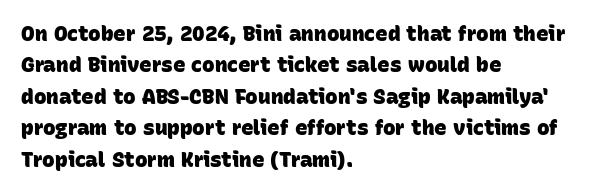
Thick stems and heavy bowls — unmistakably bold. Anything drawn beneath the words? Only blank space. There is no visible air inserted between adjacent glyphs. The rendering uses a moderate line-height, typical for paragraphs. The ragged edge is on the right, which tells us the setting is flush left.
